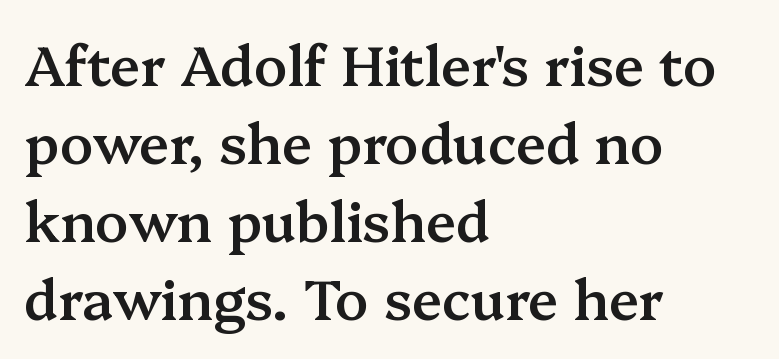
{"serif": "yes", "italic": "no", "bold": "semi", "weight": "semibold", "width": "normal", "stroke_contrast": "medium", "x_height": "medium", "monospaced": "no", "underline": "no", "align": "left", "line_spacing": "normal", "line_spacing_ratio": 1.42, "letter_spacing": "normal", "letter_spacing_em": 0.0, "glyph_px": 55}
